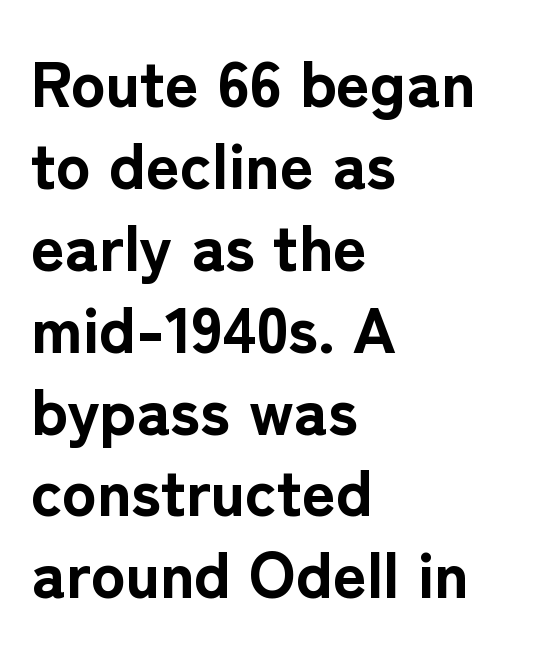
The gaps between neighbouring characters are ordinary and unremarkable. Baseline-to-baseline distance is the conventional proportion of letter height. The zone under the glyphs is completely vacant. Do the characters align in a grid? No, the font is proportional.
